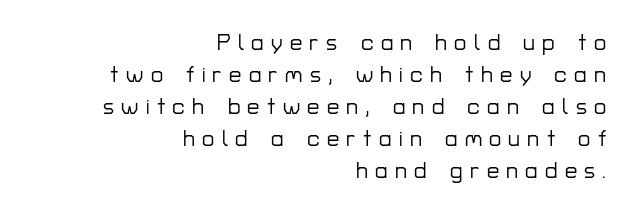
Q: Is the text italic (slanted)? A: No, it is upright.
Q: Is the text underlined? A: No.
Q: How is the paragraph aligned? A: Right-aligned.
Q: Is the spacing between letters normal or unusually wide? A: Unusually wide.
Q: Is the spacing between lines tight, normal or loose? A: Normal.
